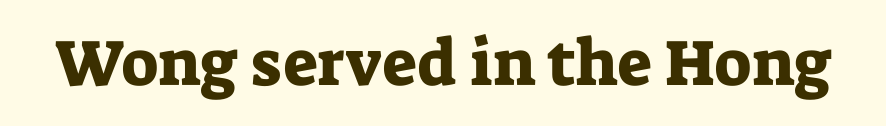
Type without underlining. In terms of letterspacing, this is plain default setting. Is this a sans? No — the strokes have serifs. These lines are rendered in a variable-pitch font.
